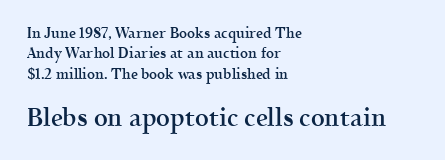
Q: Is the text bold? A: Semi-bold.
Q: Is the text italic (slanted)? A: No, it is upright.
Q: Is the text underlined? A: No.
Q: How is the paragraph aligned? A: Left-aligned.
Q: Is the spacing between letters normal or unusually wide? A: Normal.
Q: Is the spacing between lines tight, normal or loose? A: Normal.
Q: Which block of text is set in a larger size, the first (top) or the second (bottom)? A: The second (bottom) one.
